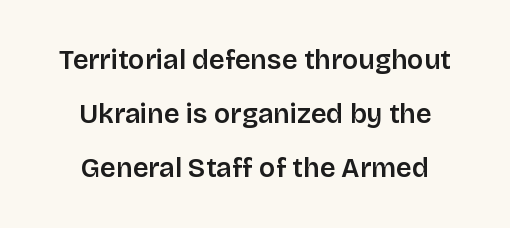
Q: Is the text bold? A: Semi-bold.
Q: Is the text italic (slanted)? A: No, it is upright.
Q: Is the text underlined? A: No.
Q: How is the paragraph aligned? A: Centered.
Q: Is the spacing between letters normal or unusually wide? A: Normal.
Q: Is the spacing between lines tight, normal or loose? A: Loose.
